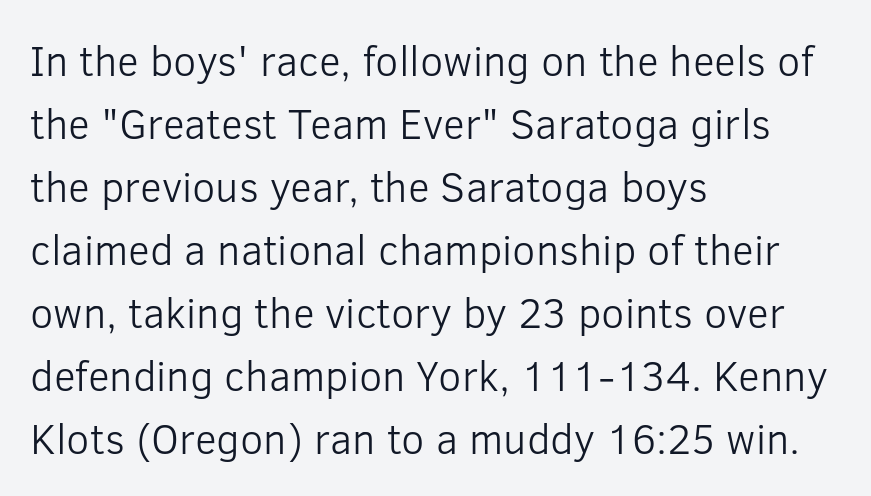
The image shows 42 px light sans-serif type, upright; set left-aligned, normal line spacing (1.5x), normal letter spacing, not underlined; low stroke contrast and a medium x-height.
